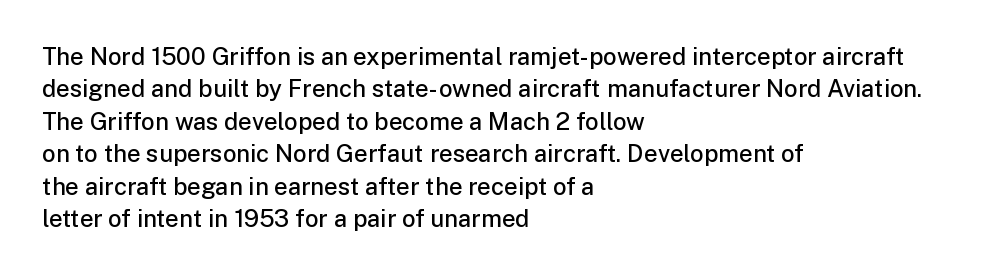
The image shows 24 px text type, upright; set left-aligned, normal line spacing (1.35x), normal letter spacing, not underlined.
